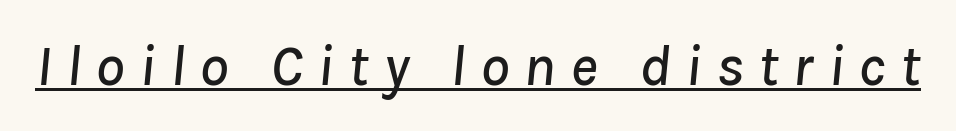
Q: Is the text italic (slanted)? A: Yes, it leans right by about 8 degrees.
Q: Is the text underlined? A: Yes.
Q: Is the spacing between letters normal or unusually wide? A: Unusually wide.
Q: Width (condensed, normal, or wide)? A: Normal.
Q: Stroke contrast? A: Low.
Q: x-height? A: Medium.
Q: Monospaced? A: No.
